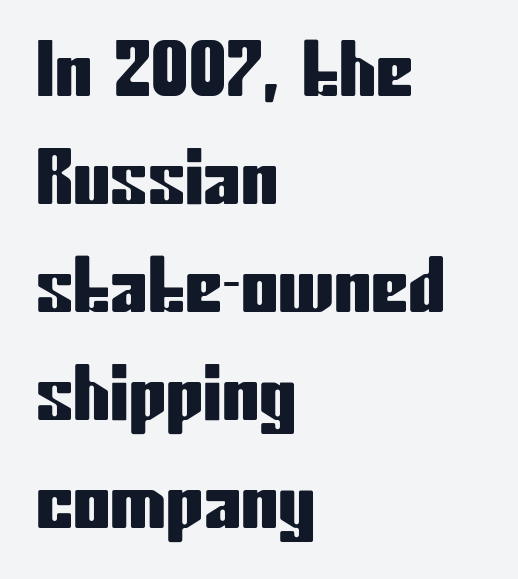
{"serif": "no", "italic": "no", "width": "condensed", "stroke_contrast": "low", "x_height": "medium", "monospaced": "no", "underline": "no", "align": "left", "line_spacing": "normal", "line_spacing_ratio": 1.44, "letter_spacing": "normal", "letter_spacing_em": 0.0, "glyph_px": 75}
